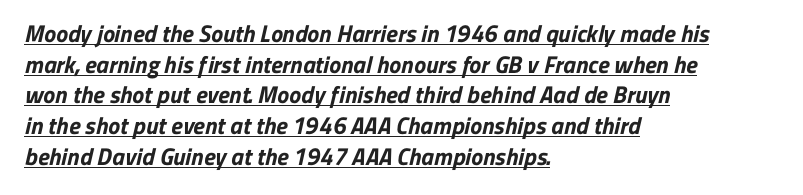
What stands out about the letter spacing? Nothing — it is the standard amount. Is the type bold? Yes — the strokes are clearly thick and heavy. A baseline rule has been typeset under these characters. The vertical gap from one line to the next is medium. Notice how the passage keeps a crisp vertical edge on the left only.
